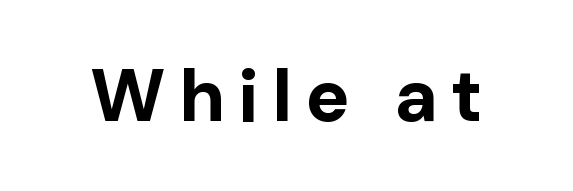
This sample has the flowing, uneven cadence of proportional lettering. Look at the bottom of the vertical strokes: they stop flat, with no serifs. The space beneath each line is pristine and unruled. What weight is shown? A full bold with thick strokes. The lettering stays uniformly vertical, giving the passage a roman look.
